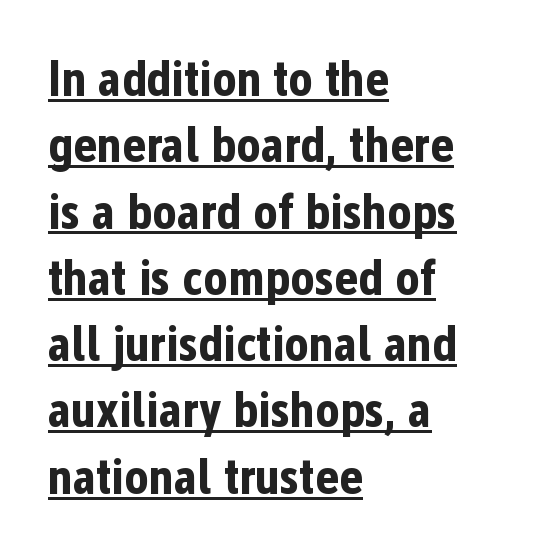
Q: Is the text bold? A: Yes.
Q: Is the text italic (slanted)? A: No, it is upright.
Q: Is the typeface a serif or a sans-serif typeface? A: Sans-serif.
Q: Is the text underlined? A: Yes.
Q: How is the paragraph aligned? A: Left-aligned.
Q: Is the spacing between letters normal or unusually wide? A: Normal.
Q: Is the spacing between lines tight, normal or loose? A: Normal.
Q: Width (condensed, normal, or wide)? A: Condensed.
Q: Stroke contrast? A: Low.
Q: x-height? A: Medium.
Q: Monospaced? A: No.
